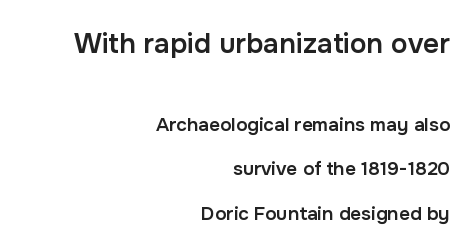
The paragraph shown leans on its right margin. The rendering shrinks the type as you move from the upper chunk to the lower. Proportional: the letters do not fall into vertical columns. Plain, unruled lines of type.
